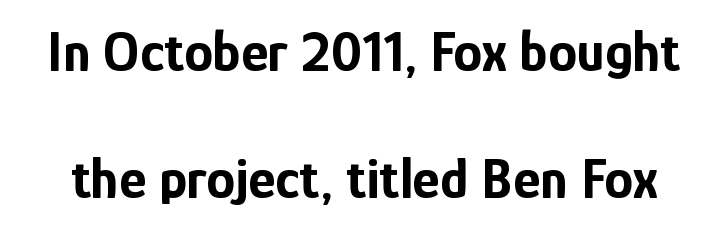
{"serif": "no", "italic": "no", "bold": "yes", "weight": "bold", "width": "condensed", "stroke_contrast": "low", "x_height": "medium", "monospaced": "no", "underline": "no", "line_spacing": "loose", "line_spacing_ratio": 2.19, "letter_spacing": "normal", "letter_spacing_em": 0.0, "glyph_px": 58}
